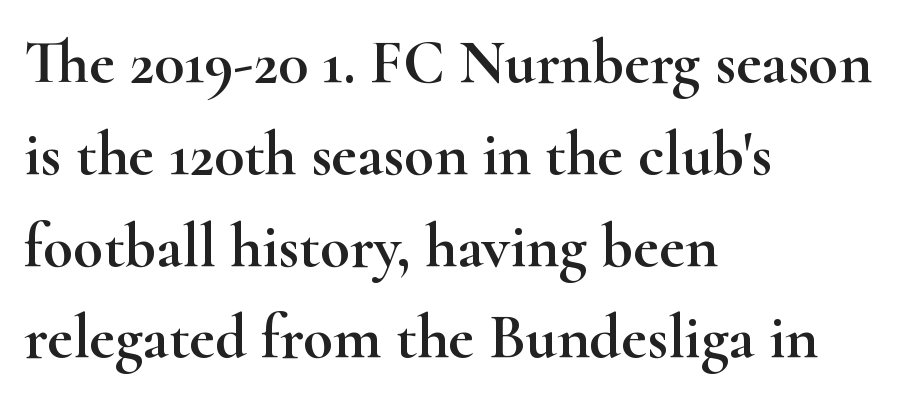
The image shows 62 px wide serif type, upright; set left-aligned, normal line spacing (1.48x), normal letter spacing, not underlined; high stroke contrast and a small x-height.
